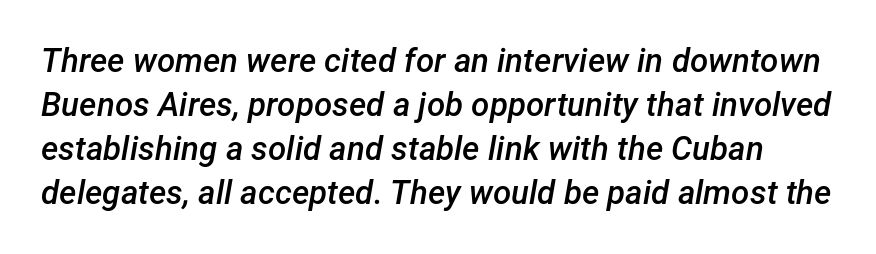
{"italic": "yes", "lean": "right", "slant_degrees": 12, "bold": "semi", "weight": "semibold", "width": "normal", "stroke_contrast": "low", "x_height": "medium", "monospaced": "no", "underline": "no", "line_spacing": "normal", "line_spacing_ratio": 1.33, "letter_spacing": "normal", "letter_spacing_em": 0.0, "glyph_px": 33}
